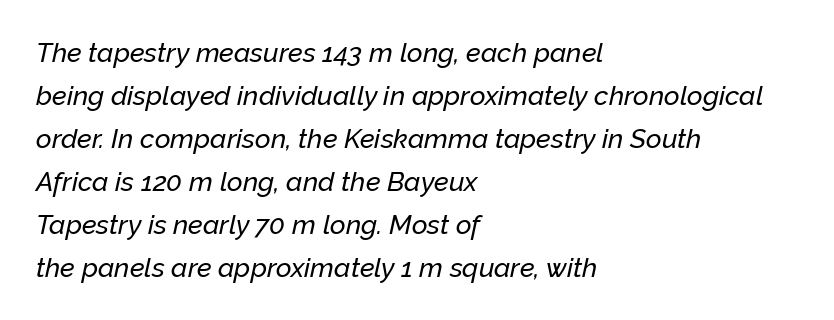
{"italic": "yes", "lean": "right", "slant_degrees": 12, "underline": "no", "align": "left", "line_spacing": "normal", "line_spacing_ratio": 1.59, "letter_spacing": "normal", "letter_spacing_em": 0.0, "glyph_px": 27}
